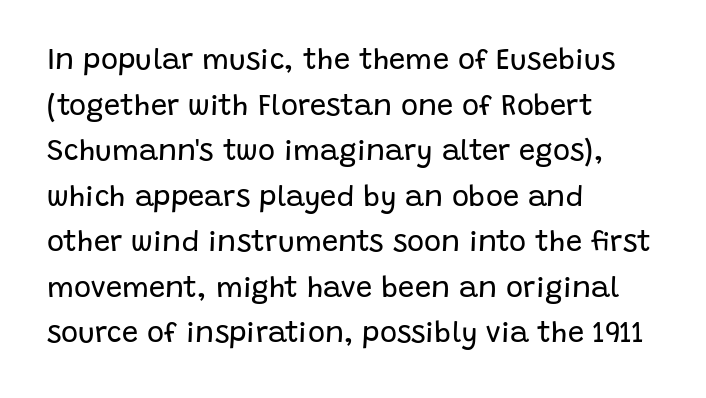
Q: Is the text bold? A: No.
Q: Is the text italic (slanted)? A: No, it is upright.
Q: Is the typeface a serif or a sans-serif typeface? A: Sans-serif.
Q: Is the text underlined? A: No.
Q: How is the paragraph aligned? A: Left-aligned.
Q: Is the spacing between letters normal or unusually wide? A: Normal.
Q: Is the spacing between lines tight, normal or loose? A: Normal.
Q: Width (condensed, normal, or wide)? A: Normal.
Q: Stroke contrast? A: Low.
Q: x-height? A: Large.
Q: Monospaced? A: No.
